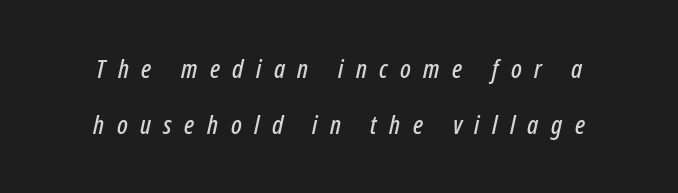
{"italic": "yes", "lean": "right", "slant_degrees": 12, "underline": "no", "line_spacing": "loose", "line_spacing_ratio": 2.17, "letter_spacing": "wide", "letter_spacing_em": 0.48, "glyph_px": 26}
